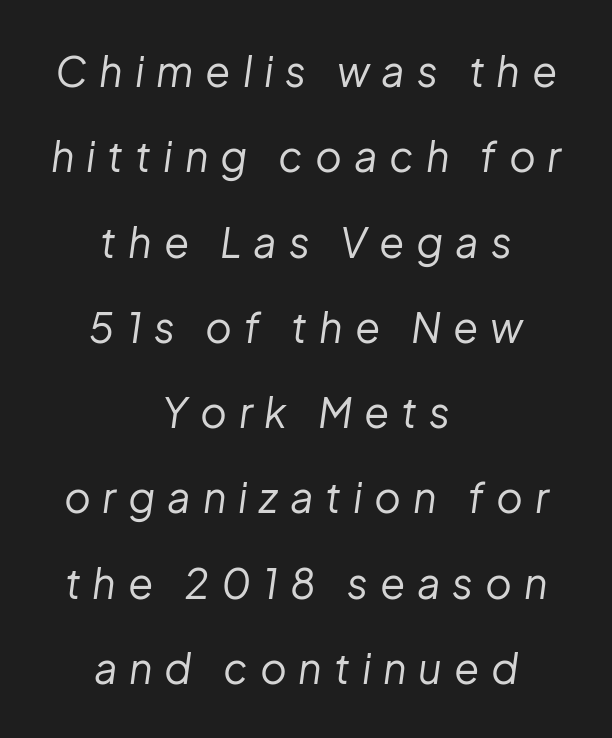
Q: Is the text bold? A: No.
Q: Is the text italic (slanted)? A: Yes, it leans right by about 8 degrees.
Q: Is the text underlined? A: No.
Q: How is the paragraph aligned? A: Centered.
Q: Is the spacing between letters normal or unusually wide? A: Unusually wide.
Q: Is the spacing between lines tight, normal or loose? A: Loose.
Q: Width (condensed, normal, or wide)? A: Normal.
Q: Stroke contrast? A: Low.
Q: x-height? A: Medium.
Q: Monospaced? A: No.
